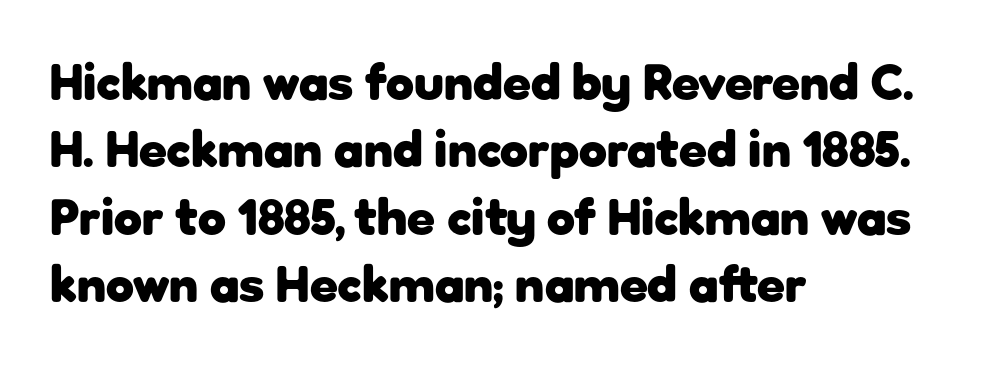
{"serif": "no", "italic": "no", "bold": "yes", "weight": "heavy", "width": "normal", "stroke_contrast": "low", "x_height": "medium", "monospaced": "no", "underline": "no", "align": "left", "line_spacing": "normal", "line_spacing_ratio": 1.32, "letter_spacing": "normal", "letter_spacing_em": 0.0, "glyph_px": 51}
